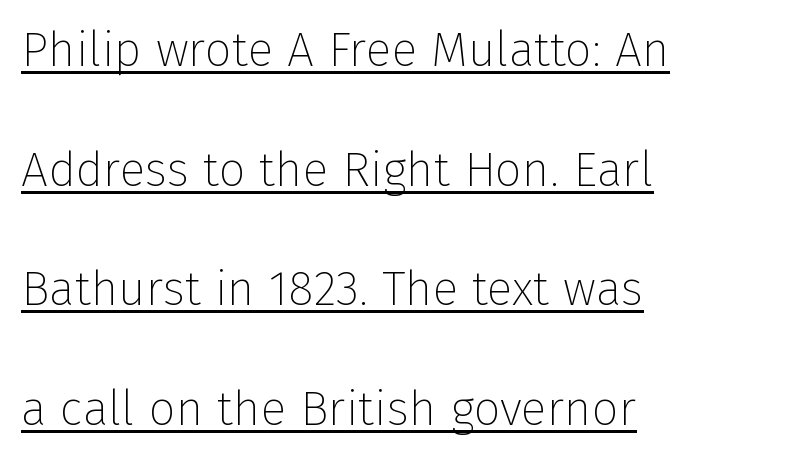
Q: Is the text bold? A: No.
Q: Is the text italic (slanted)? A: No, it is upright.
Q: Is the typeface a serif or a sans-serif typeface? A: Sans-serif.
Q: Is the text underlined? A: Yes.
Q: How is the paragraph aligned? A: Left-aligned.
Q: Is the spacing between letters normal or unusually wide? A: Normal.
Q: Is the spacing between lines tight, normal or loose? A: Loose.
Q: Width (condensed, normal, or wide)? A: Normal.
Q: Stroke contrast? A: Low.
Q: x-height? A: Medium.
Q: Monospaced? A: No.
